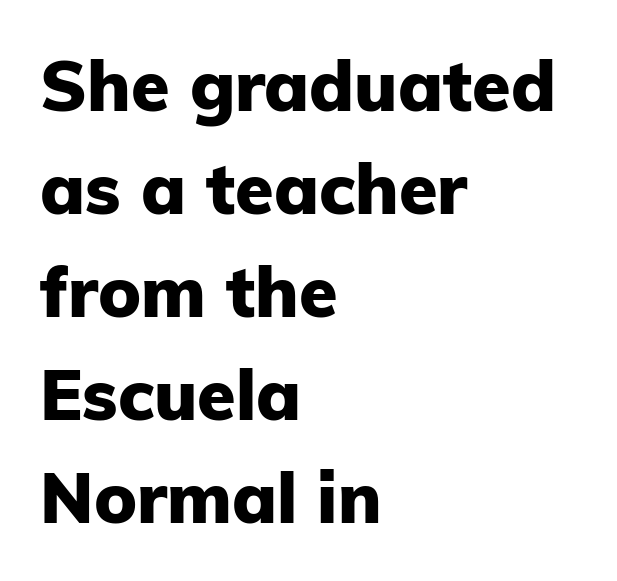
The image shows 70 px heavy sans-serif type, upright; set left-aligned, normal line spacing (1.47x), normal letter spacing, not underlined; low stroke contrast and a medium x-height.
